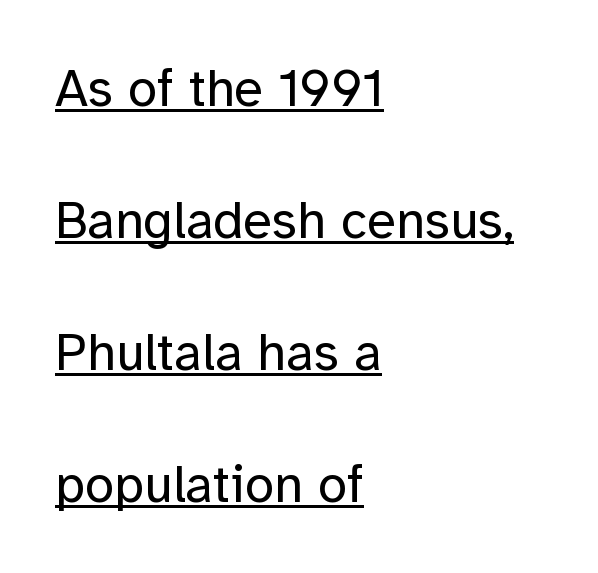
{"serif": "no", "italic": "no", "bold": "no", "weight": "regular", "width": "normal", "stroke_contrast": "low", "x_height": "medium", "monospaced": "no", "underline": "yes", "align": "left", "line_spacing": "loose", "line_spacing_ratio": 2.49, "letter_spacing": "normal", "letter_spacing_em": 0.0, "glyph_px": 53}
